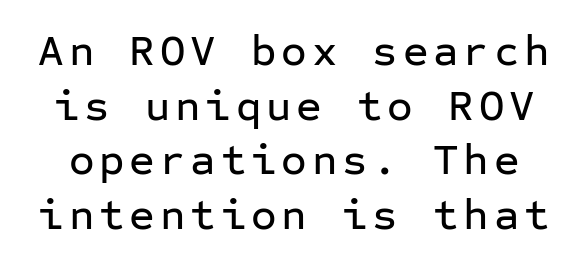
The image shows 44 px sans-serif type, upright, monospaced; set line spacing 1.24x, not underlined; low stroke contrast and a medium x-height.
